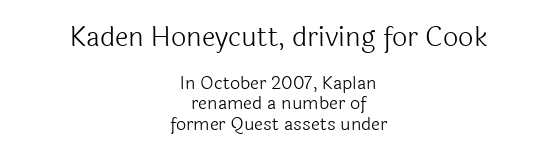
Q: Is the text bold? A: No.
Q: Is the text italic (slanted)? A: No, it is upright.
Q: Is the text underlined? A: No.
Q: How is the paragraph aligned? A: Centered.
Q: Is the spacing between letters normal or unusually wide? A: Normal.
Q: Is the spacing between lines tight, normal or loose? A: Tight.
Q: Which block of text is set in a larger size, the first (top) or the second (bottom)? A: The first (top) one.
